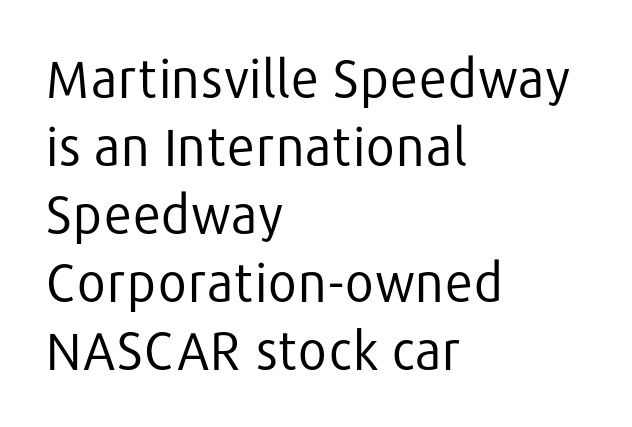
Q: Is the text bold? A: No.
Q: Is the text italic (slanted)? A: No, it is upright.
Q: Is the typeface a serif or a sans-serif typeface? A: Sans-serif.
Q: Is the text underlined? A: No.
Q: How is the paragraph aligned? A: Left-aligned.
Q: Is the spacing between letters normal or unusually wide? A: Normal.
Q: Is the spacing between lines tight, normal or loose? A: Normal.
Q: Width (condensed, normal, or wide)? A: Normal.
Q: Stroke contrast? A: Low.
Q: x-height? A: Medium.
Q: Monospaced? A: No.
